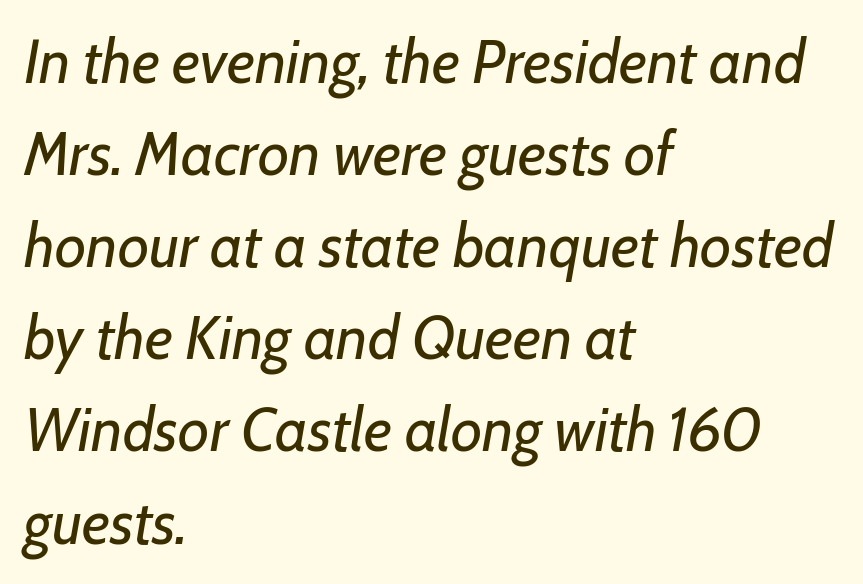
{"italic": "yes", "lean": "right", "slant_degrees": 7, "bold": "no", "weight": "regular", "width": "normal", "stroke_contrast": "low", "x_height": "medium", "monospaced": "no", "underline": "no", "align": "left", "line_spacing": "normal", "line_spacing_ratio": 1.51, "letter_spacing": "normal", "letter_spacing_em": 0.0, "glyph_px": 61}
